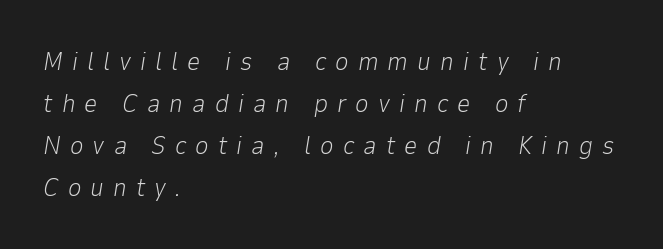
Q: Is the text bold? A: No.
Q: Is the text italic (slanted)? A: Yes, it leans right by about 9 degrees.
Q: Is the text underlined? A: No.
Q: How is the paragraph aligned? A: Left-aligned.
Q: Is the spacing between letters normal or unusually wide? A: Unusually wide.
Q: Is the spacing between lines tight, normal or loose? A: Normal.
